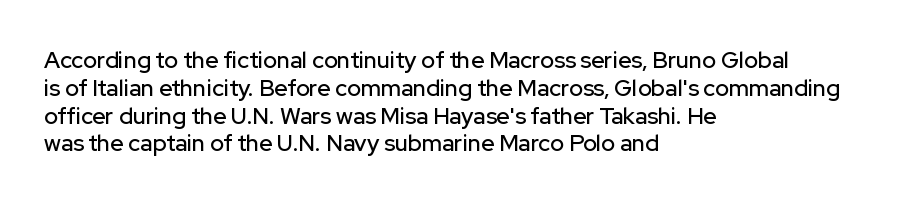
{"italic": "no", "underline": "no", "align": "left", "line_spacing_ratio": 1.21, "letter_spacing": "normal", "letter_spacing_em": 0.0, "glyph_px": 23}
